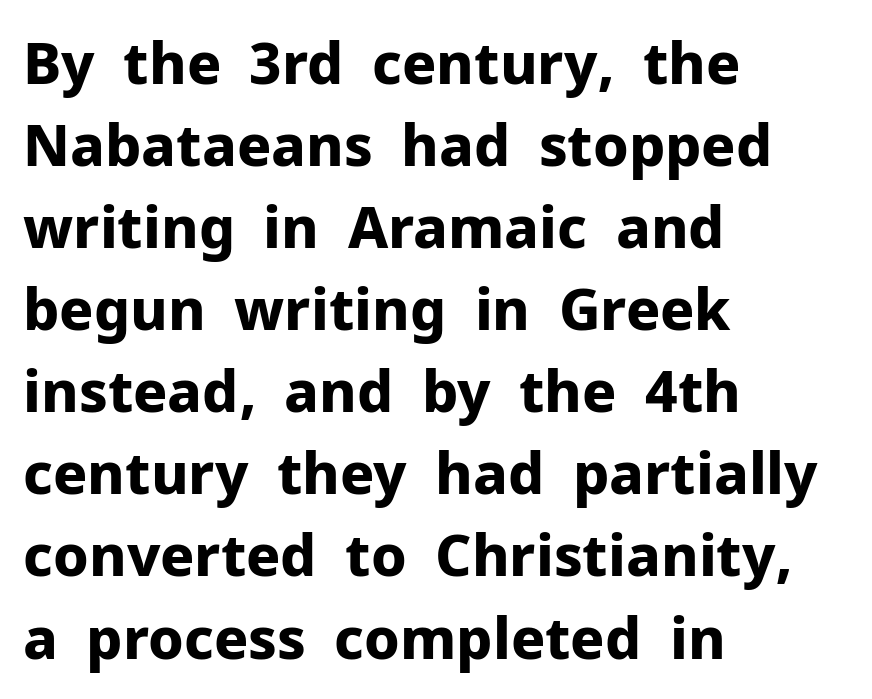
The image shows 57 px bold sans-serif type, upright; set left-aligned, normal line spacing (1.44x), normal letter spacing, not underlined; low stroke contrast and a medium x-height.
